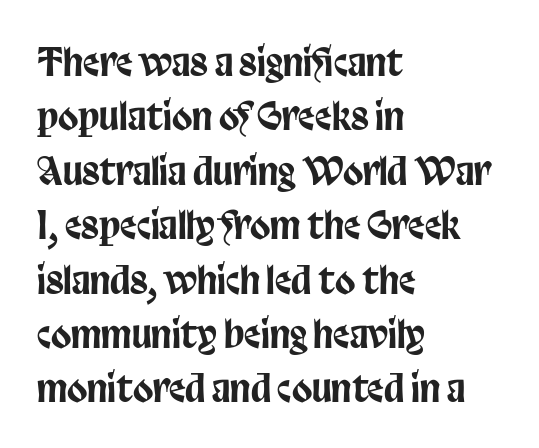
The image shows 37 px condensed sans-serif type, upright; set left-aligned, normal line spacing (1.47x), normal letter spacing, not underlined; low stroke contrast and a large x-height.
